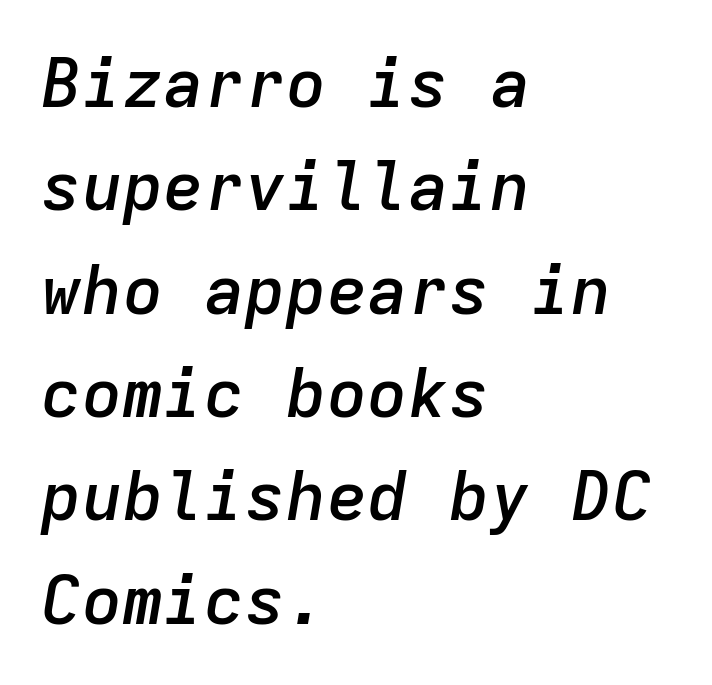
{"italic": "yes", "lean": "right", "slant_degrees": 9, "bold": "semi", "weight": "semibold", "width": "normal", "stroke_contrast": "low", "x_height": "medium", "monospaced": "yes", "underline": "no", "align": "left", "line_spacing": "normal", "line_spacing_ratio": 1.52, "letter_spacing": "normal", "letter_spacing_em": 0.0, "glyph_px": 68}
